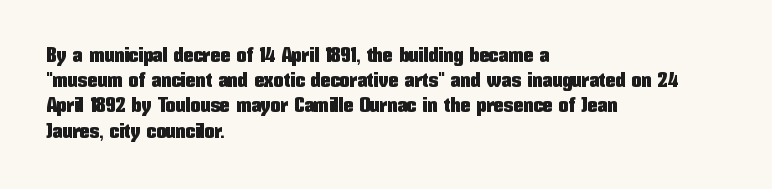
The image shows 20 px text type, upright; set left-aligned, normal line spacing (1.26x), normal letter spacing, not underlined.
